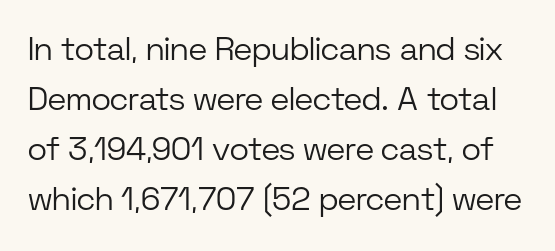
The image shows 33 px light sans-serif type, upright; set normal line spacing (1.52x), normal letter spacing, not underlined; low stroke contrast and a medium x-height.
